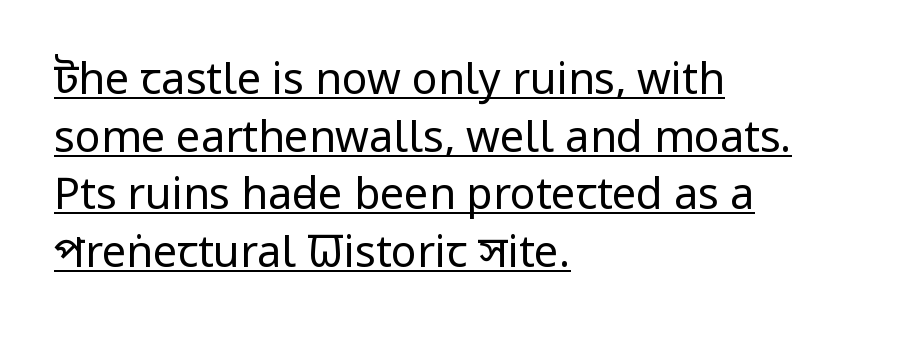
The paragraph has a hard left edge and a soft right edge. No italicization has been applied; the sample stays upright. The strokes are not fattened; the text isn't bold. Proportional: the letters do not fall into vertical columns.
